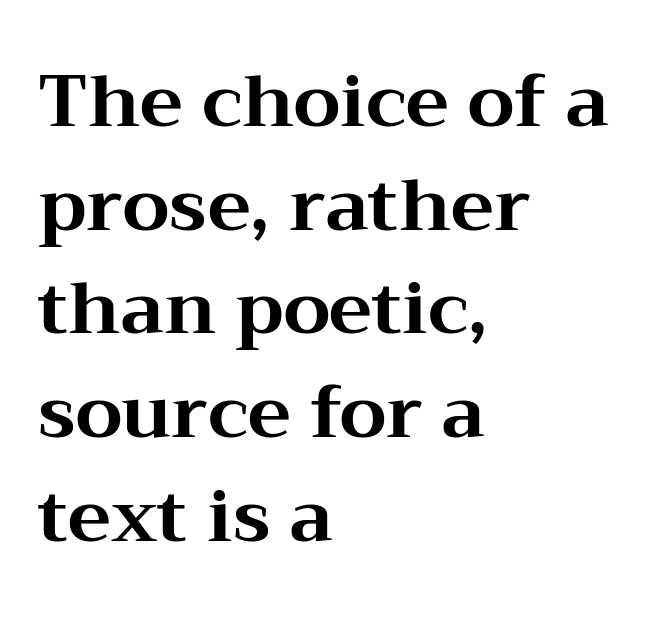
Summary of vertical rhythm: regular, with standard interline spacing. Do the characters align in a grid? No, the font is proportional. Check under the words: just untouched page. The letters stand straight up with perfectly vertical stems. Note: serifs present on the glyphs.
